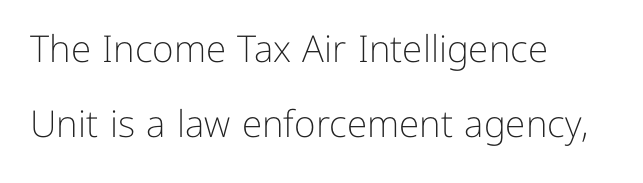
Q: Is the text bold? A: No.
Q: Is the text italic (slanted)? A: No, it is upright.
Q: Is the typeface a serif or a sans-serif typeface? A: Sans-serif.
Q: Is the text underlined? A: No.
Q: How is the paragraph aligned? A: Left-aligned.
Q: Is the spacing between letters normal or unusually wide? A: Normal.
Q: Is the spacing between lines tight, normal or loose? A: Loose.
Q: Width (condensed, normal, or wide)? A: Normal.
Q: Stroke contrast? A: Low.
Q: x-height? A: Medium.
Q: Monospaced? A: No.
